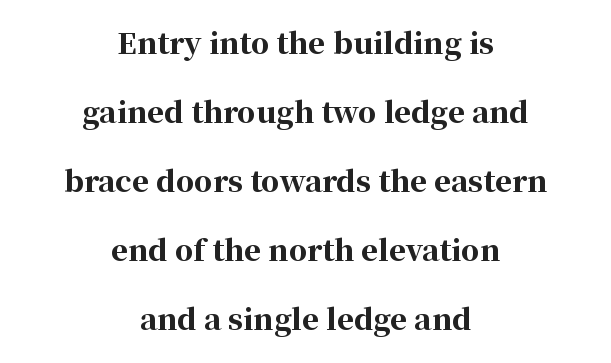
Q: Is the text bold? A: Yes.
Q: Is the text italic (slanted)? A: No, it is upright.
Q: Is the typeface a serif or a sans-serif typeface? A: Serif.
Q: Is the text underlined? A: No.
Q: How is the paragraph aligned? A: Centered.
Q: Is the spacing between letters normal or unusually wide? A: Normal.
Q: Is the spacing between lines tight, normal or loose? A: Loose.
Q: Width (condensed, normal, or wide)? A: Normal.
Q: Stroke contrast? A: High.
Q: x-height? A: Medium.
Q: Monospaced? A: No.
